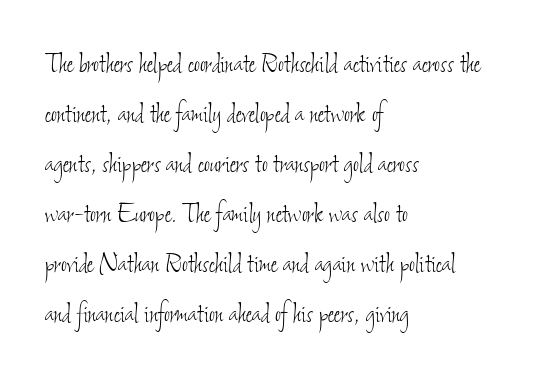
{"bold": "no", "weight": "thin", "width": "condensed", "stroke_contrast": "low", "x_height": "small", "monospaced": "no", "underline": "no", "align": "left", "line_spacing": "normal", "line_spacing_ratio": 1.56, "letter_spacing": "normal", "letter_spacing_em": 0.0, "glyph_px": 32}
